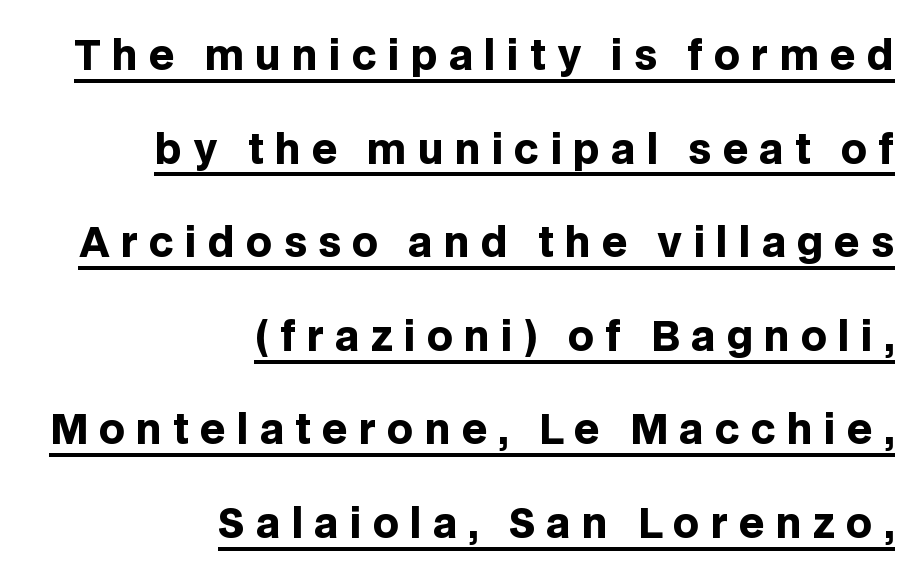
Q: Is the text bold? A: Yes.
Q: Is the text italic (slanted)? A: No, it is upright.
Q: Is the typeface a serif or a sans-serif typeface? A: Sans-serif.
Q: Is the text underlined? A: Yes.
Q: How is the paragraph aligned? A: Right-aligned.
Q: Is the spacing between letters normal or unusually wide? A: Unusually wide.
Q: Is the spacing between lines tight, normal or loose? A: Loose.
Q: Width (condensed, normal, or wide)? A: Normal.
Q: Stroke contrast? A: Low.
Q: x-height? A: Large.
Q: Monospaced? A: No.
